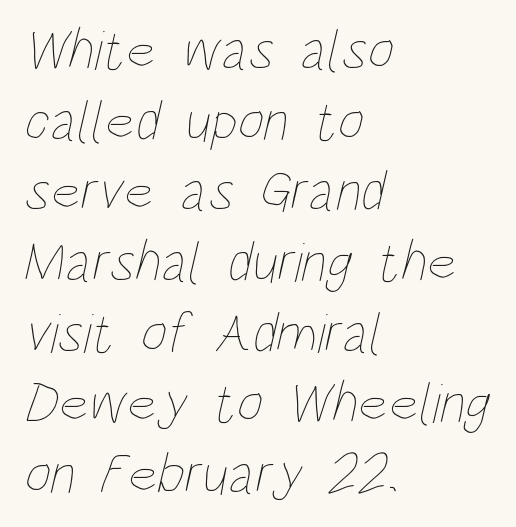
Q: Is the text bold? A: No.
Q: Is the text underlined? A: No.
Q: How is the paragraph aligned? A: Left-aligned.
Q: Is the spacing between letters normal or unusually wide? A: Normal.
Q: Width (condensed, normal, or wide)? A: Condensed.
Q: Stroke contrast? A: Low.
Q: x-height? A: Large.
Q: Monospaced? A: No.
